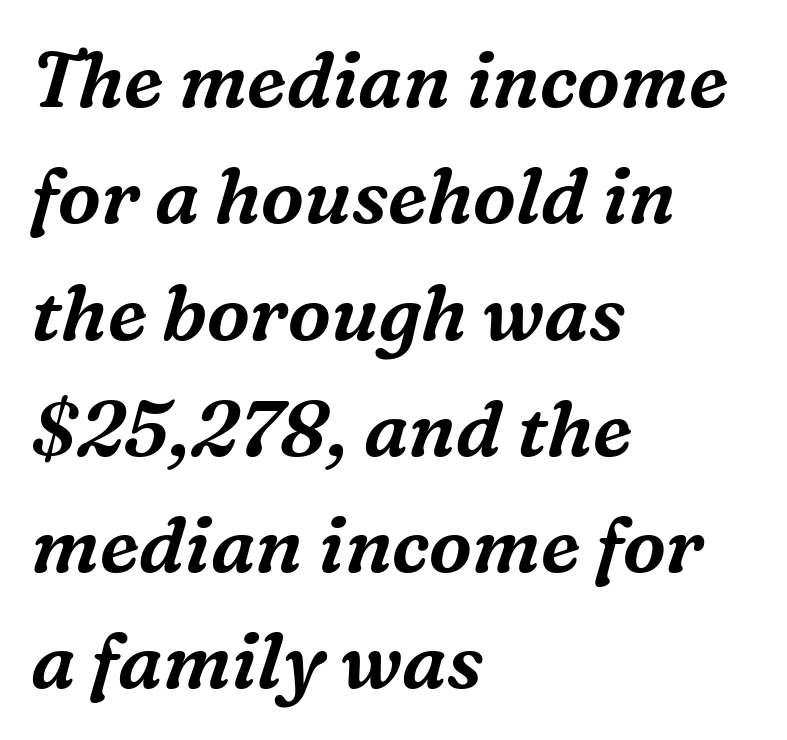
The image shows 77 px serif type, italic (leaning right); set left-aligned, normal line spacing (1.51x), normal letter spacing, not underlined; medium stroke contrast and a medium x-height.
